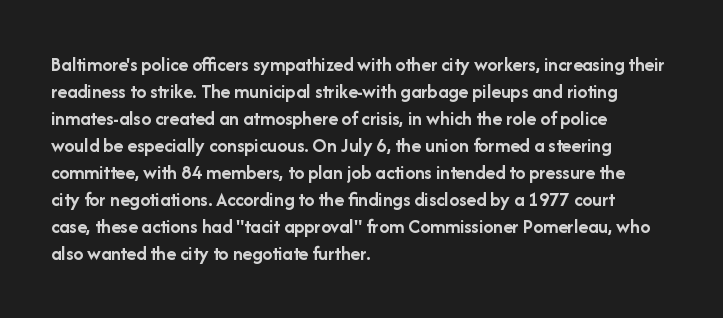
The image shows 20 px bold type, upright; set left-aligned, normal line spacing (1.35x), normal letter spacing, not underlined.
